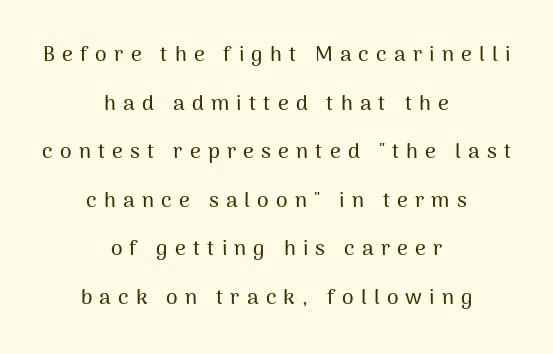
Q: Is the text italic (slanted)? A: No, it is upright.
Q: Is the text underlined? A: No.
Q: How is the paragraph aligned? A: Centered.
Q: Is the spacing between letters normal or unusually wide? A: Unusually wide.
Q: Is the spacing between lines tight, normal or loose? A: Loose.
